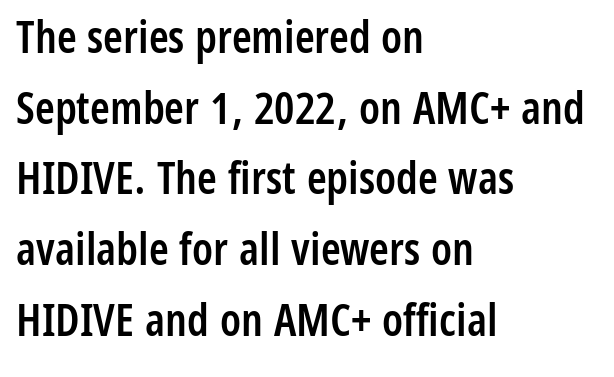
{"serif": "no", "italic": "no", "bold": "semi", "weight": "semibold", "width": "condensed", "stroke_contrast": "low", "x_height": "medium", "monospaced": "no", "underline": "no", "align": "left", "line_spacing": "normal", "line_spacing_ratio": 1.57, "letter_spacing": "normal", "letter_spacing_em": 0.0, "glyph_px": 45}
